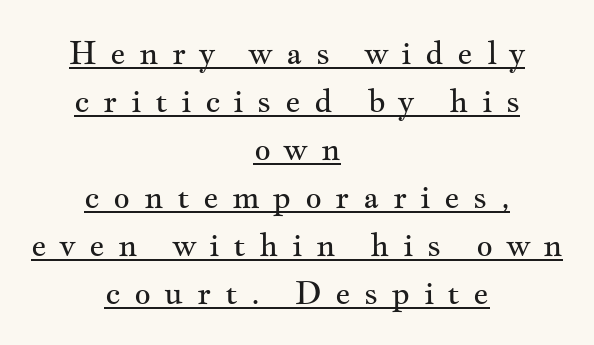
Notice how the passage keeps no hard edge, just a central spine. How are the letters spaced? Widely, with obvious added tracking. The axis of the letterforms is exactly vertical. The type family on display is of the serif kind.
